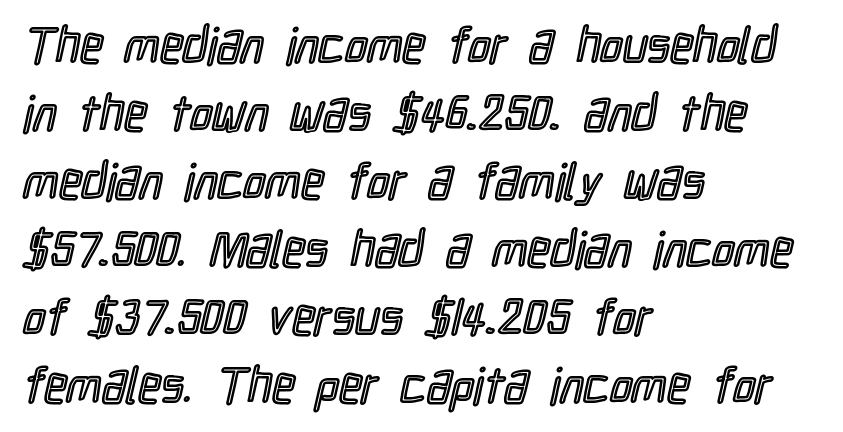
The image shows 50 px condensed type; set left-aligned, normal line spacing (1.36x), normal letter spacing, not underlined; a medium x-height.
